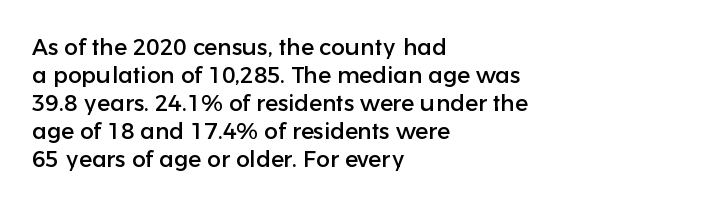
{"italic": "no", "underline": "no", "align": "left", "line_spacing_ratio": 1.22, "letter_spacing": "normal", "letter_spacing_em": 0.0, "glyph_px": 23}
